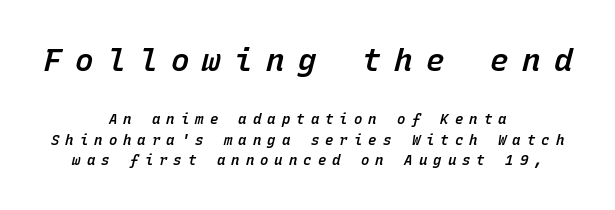
What weight is shown? A semibold, between regular and bold. Is this a fixed-width face? Yes — each glyph sits in an identical cell. Each new line begins a customary step beneath the previous one. The typesetter chose a symmetrical, centered arrangement here.
